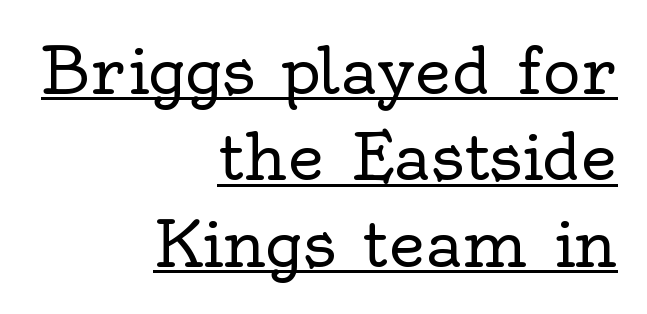
The image shows 64 px regular-weight serif type, upright; set right-aligned, normal line spacing (1.35x), normal letter spacing, underlined; a small x-height.
